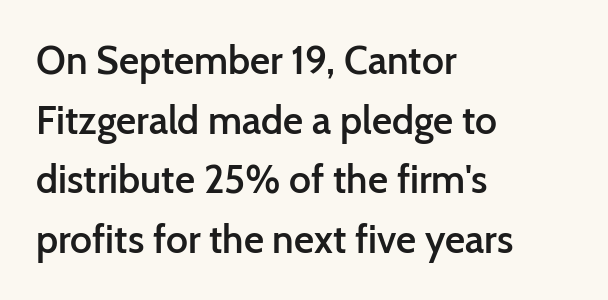
Bare-footed words on every line. Tracking value appears to be zero — textbook default spacing. Notice how descenders clear the ascenders below comfortably — that's standard leading. If you drew a ruler down the left edge, every line would touch it. A typesetter would call this proportional, since set widths differ per character. The letters stand upright; this is a roman face.
